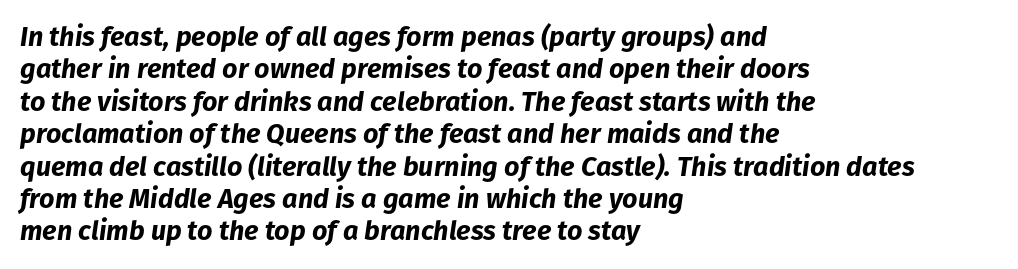
{"italic": "yes", "lean": "right", "slant_degrees": 8, "bold": "yes", "underline": "no", "align": "left", "line_spacing_ratio": 1.2, "letter_spacing": "normal", "letter_spacing_em": 0.0, "glyph_px": 27}
